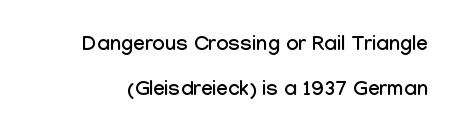
{"italic": "no", "underline": "no", "line_spacing": "loose", "line_spacing_ratio": 2.15, "letter_spacing": "normal", "letter_spacing_em": 0.0, "glyph_px": 21}
